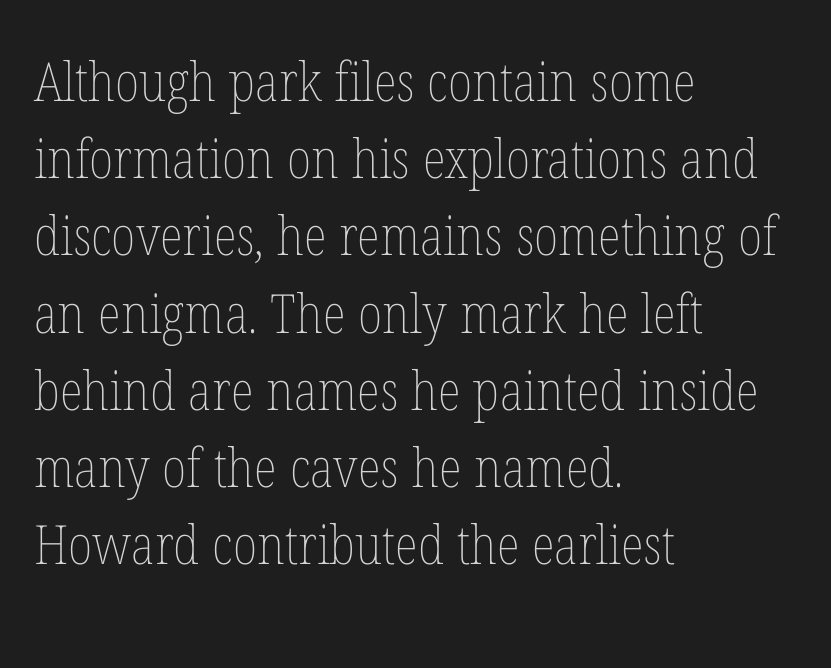
The image shows 54 px thin, condensed type, upright; set left-aligned, normal line spacing (1.43x), normal letter spacing, not underlined; low stroke contrast and a medium x-height.
